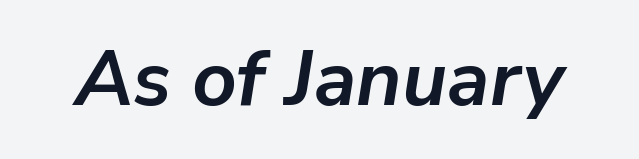
Q: Is the text bold? A: Yes.
Q: Is the text italic (slanted)? A: Yes, it leans right by about 9 degrees.
Q: Is the text underlined? A: No.
Q: Is the spacing between letters normal or unusually wide? A: Normal.
Q: Width (condensed, normal, or wide)? A: Normal.
Q: Stroke contrast? A: Low.
Q: x-height? A: Medium.
Q: Monospaced? A: No.
